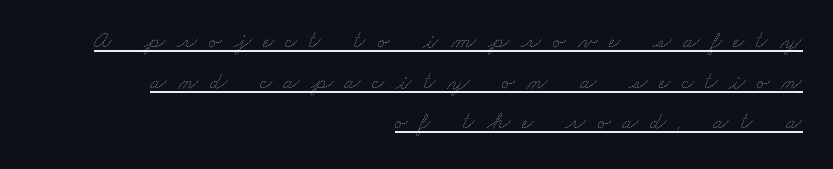
These lines sit exactly where default settings would place them. In designer terms, the underline attribute is active on this setting. Weight: regular or lighter. The face used here is rendered with a markedly widened letterfit. These lines are set flush right with a ragged left edge.
